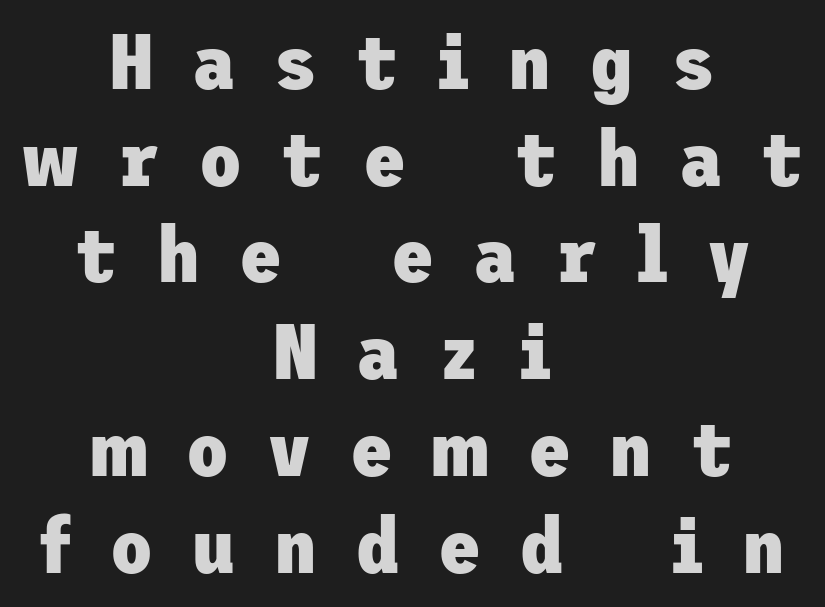
The image shows 78 px heavy sans-serif type, upright; set centered, line spacing 1.24x, unusually wide letter spacing (+0.5 em), not underlined; low stroke contrast and a medium x-height.
